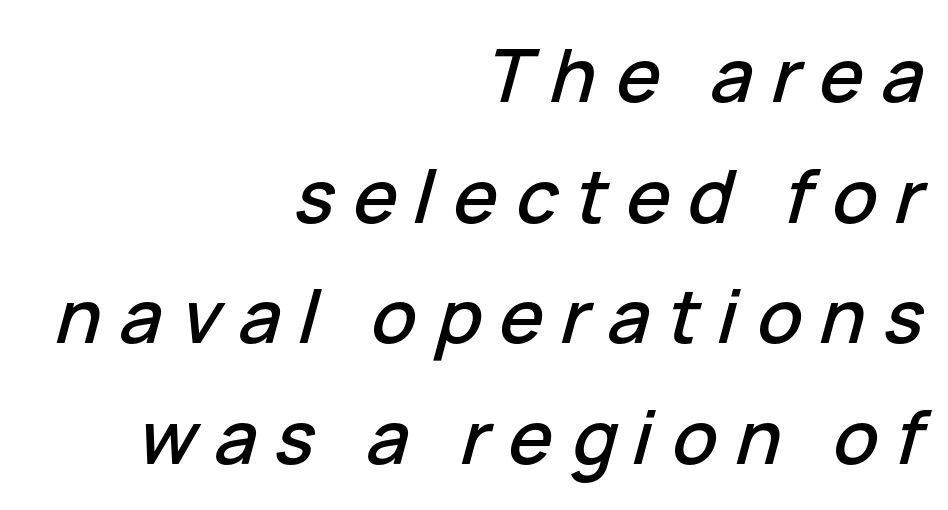
The image shows 74 px text type, italic (leaning right); set right-aligned, normal line spacing (1.63x), unusually wide letter spacing (+0.25 em), not underlined; low stroke contrast and a medium x-height.
